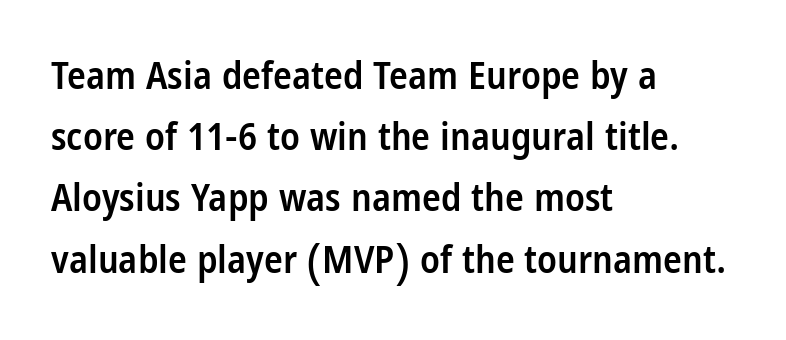
The image shows 39 px semibold, condensed sans-serif type, upright; set left-aligned, normal line spacing (1.57x), normal letter spacing, not underlined; low stroke contrast and a large x-height.
